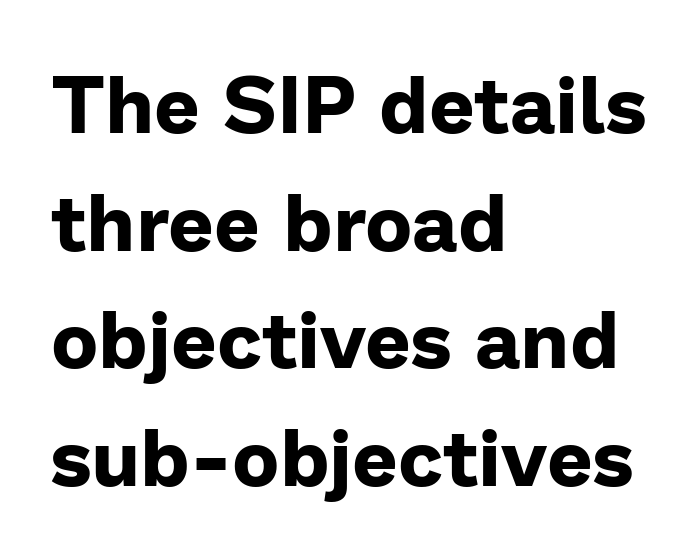
The axis of the letterforms is exactly vertical. Casual observation: everything's shoved over to the left. The passage shown has conventional tracking throughout. On the weight axis this lands at bold, roughly 700. What kind of face is this? One without serifs — a sans. Each row of text sits above clean, open space.
